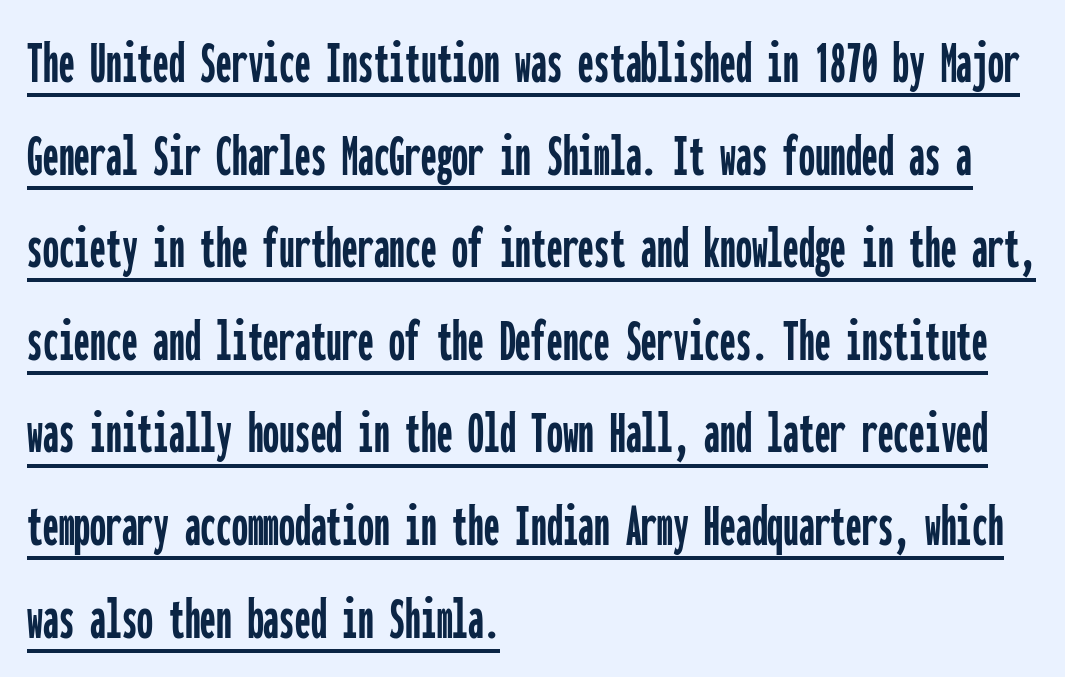
The image shows 63 px condensed sans-serif type, upright, monospaced; set left-aligned, normal line spacing (1.47x), normal letter spacing, underlined; low stroke contrast and a medium x-height.
